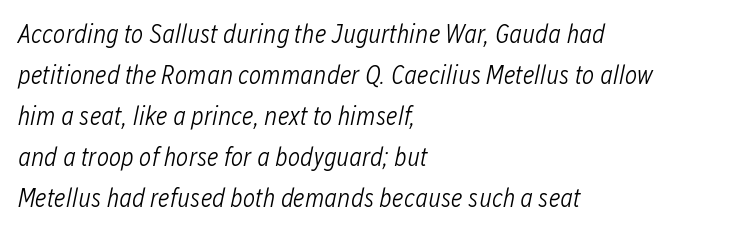
The image shows 26 px text type, italic (leaning right); set left-aligned, normal line spacing (1.58x), normal letter spacing, not underlined.
